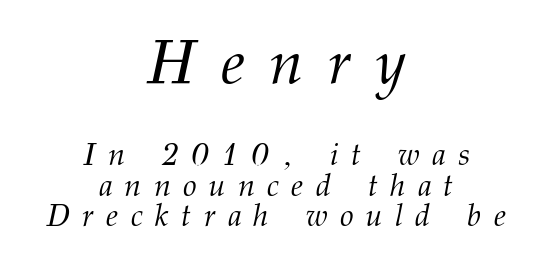
{"serif": "yes", "italic": "yes", "lean": "right", "slant_degrees": 12, "bold": "no", "weight": "light", "width": "normal", "stroke_contrast": "medium", "x_height": "medium", "monospaced": "no", "underline": "no", "align": "center", "line_spacing": "tight", "line_spacing_ratio": 0.99, "letter_spacing": "wide", "letter_spacing_em": 0.4, "larger_block": "first", "size_ratio": 2.0, "glyph_px": 62}
